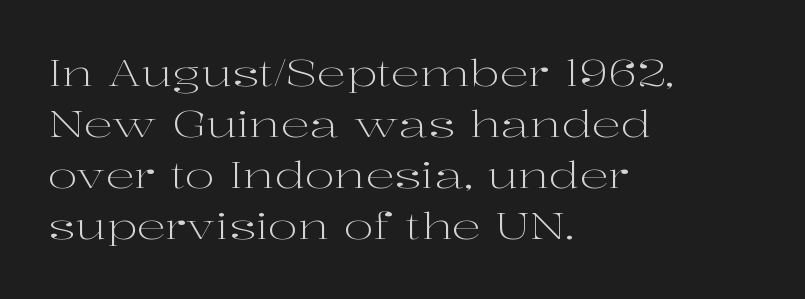
This sample uses an upright cut, with every glyph sitting square on the baseline. Typographically, this falls in the serif category. You could not count columns in this text — the font is proportionally spaced. The weight tops out at a normal text grade. Line starts are locked; line ends wander. Baseline-to-baseline distance is the conventional proportion of letter height.
